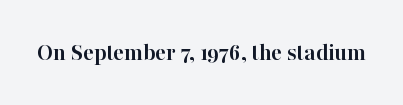
{"italic": "no", "bold": "yes", "underline": "no", "letter_spacing": "normal", "letter_spacing_em": 0.0, "glyph_px": 25}
